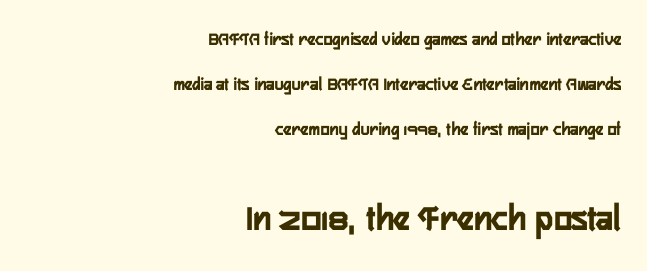
Q: Is the text italic (slanted)? A: No, it is upright.
Q: Is the typeface a serif or a sans-serif typeface? A: Sans-serif.
Q: Is the text underlined? A: No.
Q: How is the paragraph aligned? A: Right-aligned.
Q: Is the spacing between letters normal or unusually wide? A: Normal.
Q: Is the spacing between lines tight, normal or loose? A: Loose.
Q: Which block of text is set in a larger size, the first (top) or the second (bottom)? A: The second (bottom) one.
Q: Width (condensed, normal, or wide)? A: Condensed.
Q: Stroke contrast? A: Low.
Q: x-height? A: Medium.
Q: Monospaced? A: No.
